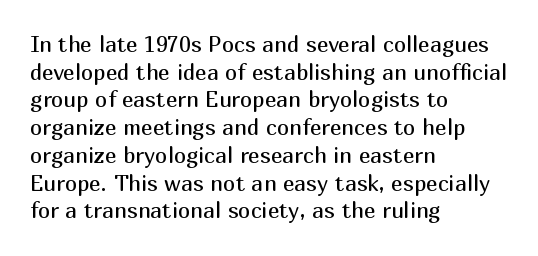
The image shows 22 px text type, upright; set left-aligned, normal line spacing (1.26x), normal letter spacing, not underlined.
